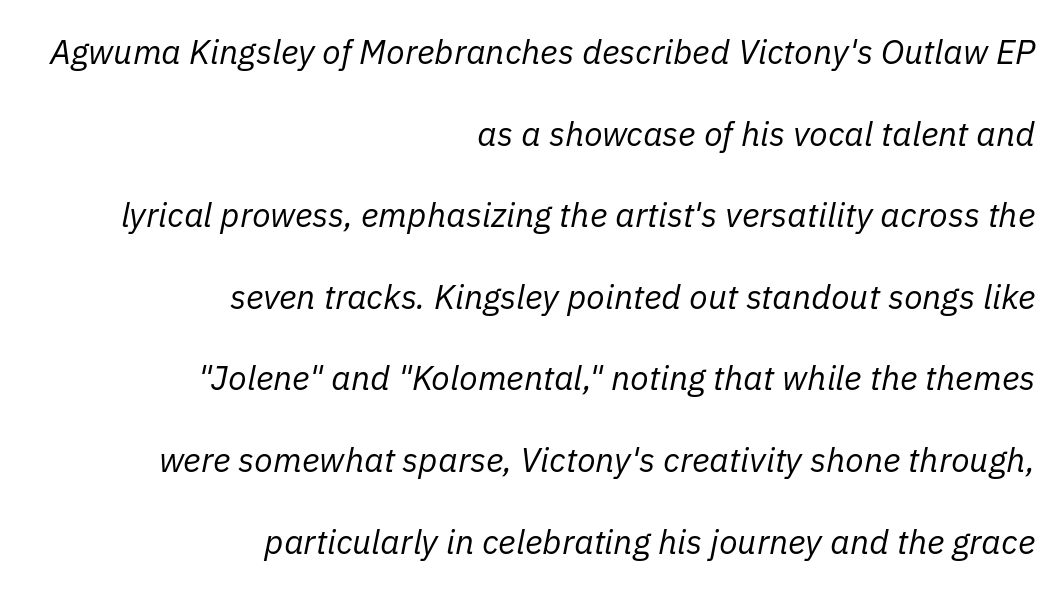
{"italic": "yes", "lean": "right", "slant_degrees": 11, "bold": "no", "weight": "regular", "width": "normal", "stroke_contrast": "low", "x_height": "medium", "monospaced": "no", "underline": "no", "align": "right", "line_spacing": "loose", "line_spacing_ratio": 2.4, "letter_spacing": "normal", "letter_spacing_em": 0.0, "glyph_px": 34}
